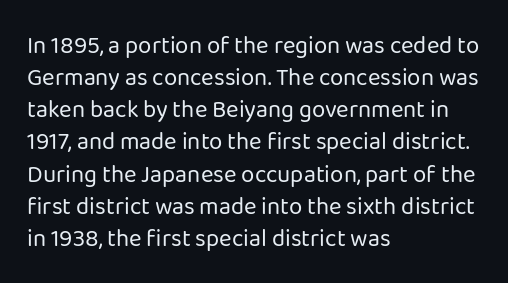
Q: Is the text bold? A: No.
Q: Is the text italic (slanted)? A: No, it is upright.
Q: Is the text underlined? A: No.
Q: How is the paragraph aligned? A: Left-aligned.
Q: Is the spacing between letters normal or unusually wide? A: Normal.
Q: Is the spacing between lines tight, normal or loose? A: Normal.
